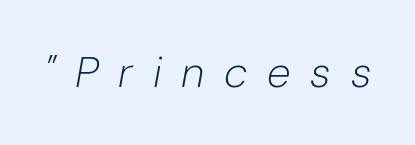
{"italic": "yes", "lean": "right", "slant_degrees": 10, "bold": "no", "weight": "light", "width": "normal", "stroke_contrast": "low", "x_height": "medium", "monospaced": "no", "underline": "no", "letter_spacing": "wide", "letter_spacing_em": 0.46, "glyph_px": 43}
